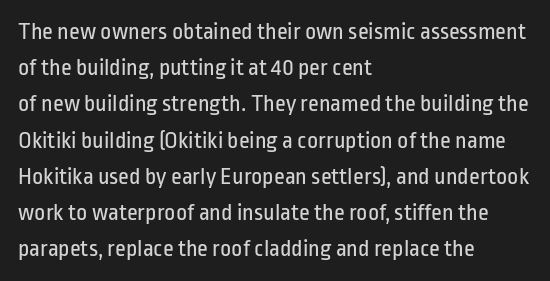
The image shows 24 px text type, upright; set left-aligned, normal line spacing (1.51x), normal letter spacing, not underlined.
